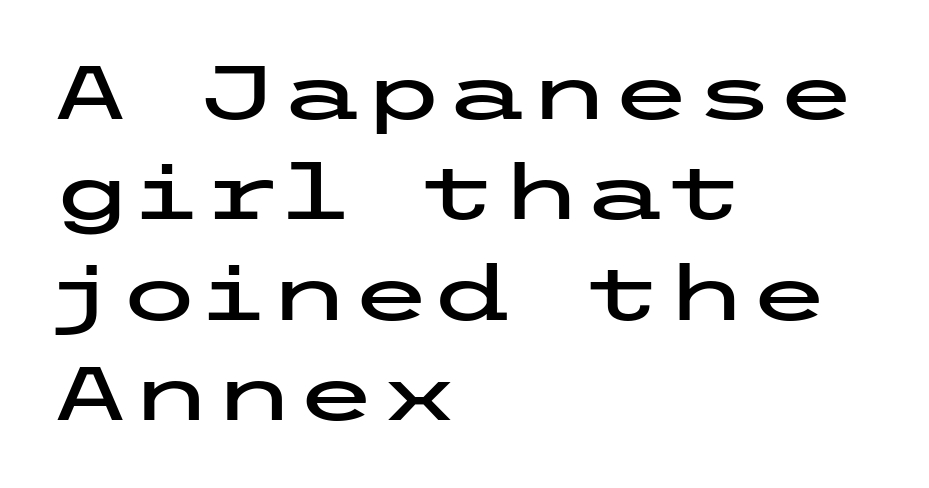
Interline gaps are of average width in this sample. Observe the ordinary spacing: letters are neighbours, not strangers. It's the straight-up-and-down kind of type. The paragraph shown leans on its left margin.
